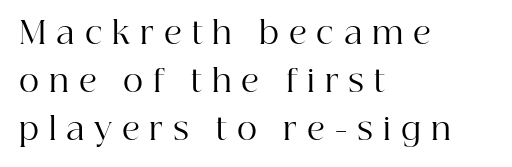
Q: Is the text bold? A: No.
Q: Is the text italic (slanted)? A: No, it is upright.
Q: Is the typeface a serif or a sans-serif typeface? A: Serif.
Q: Is the text underlined? A: No.
Q: How is the paragraph aligned? A: Left-aligned.
Q: Is the spacing between letters normal or unusually wide? A: Unusually wide.
Q: Is the spacing between lines tight, normal or loose? A: Normal.
Q: Width (condensed, normal, or wide)? A: Normal.
Q: Stroke contrast? A: High.
Q: x-height? A: Medium.
Q: Monospaced? A: No.
